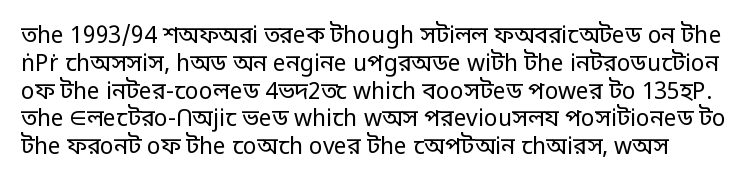
Q: Is the text bold? A: No.
Q: Is the text italic (slanted)? A: No, it is upright.
Q: Is the text underlined? A: No.
Q: Is the spacing between letters normal or unusually wide? A: Normal.
